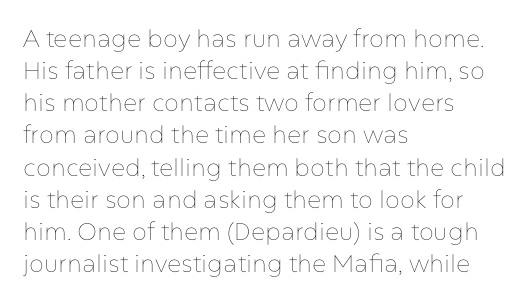
The strip under each line holds only bare page. You could call the tracking neutral — neither tight nor loose. Where is the straight margin? On the left. Upright lettering throughout. The weight tops out at a normal text grade.
